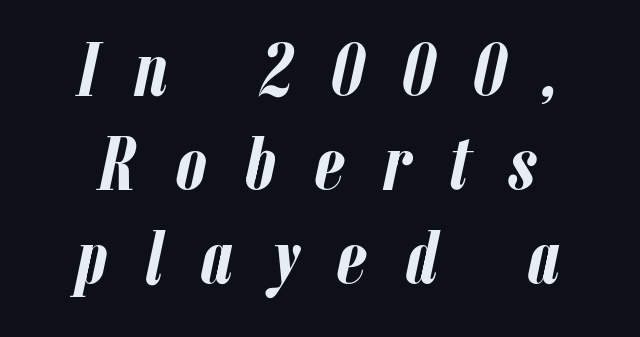
Q: Is the text bold? A: Yes.
Q: Is the text italic (slanted)? A: Yes, it leans right by about 12 degrees.
Q: Is the text underlined? A: No.
Q: Is the spacing between letters normal or unusually wide? A: Unusually wide.
Q: Width (condensed, normal, or wide)? A: Condensed.
Q: Stroke contrast? A: Low.
Q: x-height? A: Medium.
Q: Monospaced? A: No.
